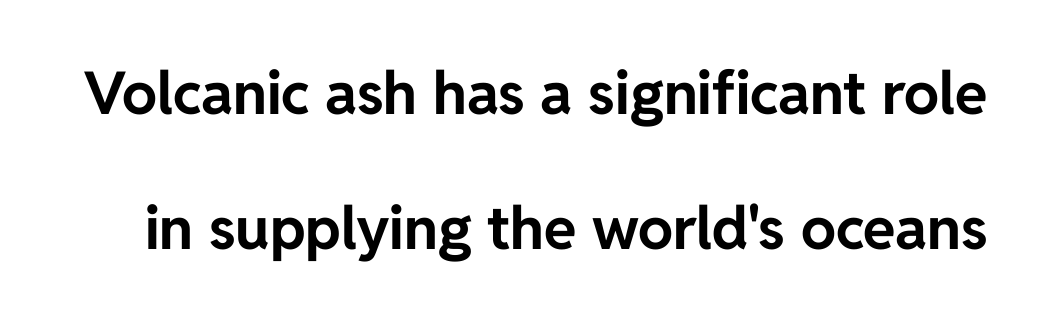
Q: Is the text bold? A: Yes.
Q: Is the text italic (slanted)? A: No, it is upright.
Q: Is the typeface a serif or a sans-serif typeface? A: Sans-serif.
Q: Is the text underlined? A: No.
Q: Is the spacing between letters normal or unusually wide? A: Normal.
Q: Is the spacing between lines tight, normal or loose? A: Loose.
Q: Width (condensed, normal, or wide)? A: Normal.
Q: Stroke contrast? A: Low.
Q: x-height? A: Medium.
Q: Monospaced? A: No.
